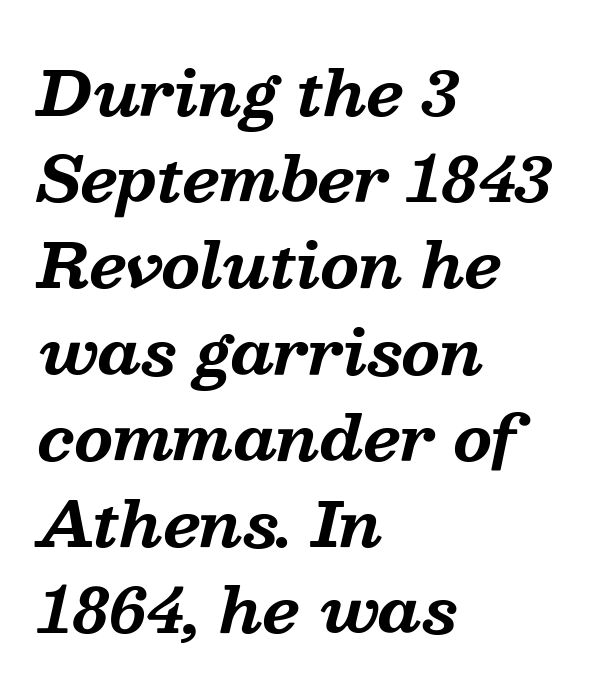
The image shows 62 px bold serif type, italic (leaning right); set left-aligned, normal line spacing (1.39x), normal letter spacing, not underlined; medium stroke contrast and a medium x-height.
